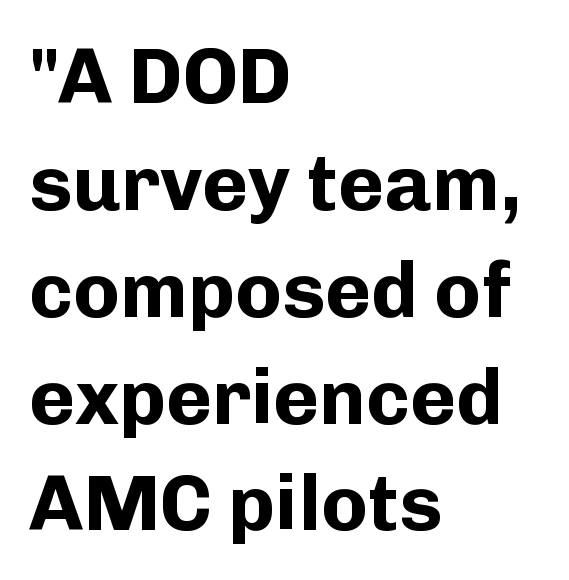
Typeset ragged right — the left edge is the straight one. The rendering shows plain stroke endings on the letterforms — a sans-serif design. Heavy, bold letterforms. Quick note: not italic, upright.
